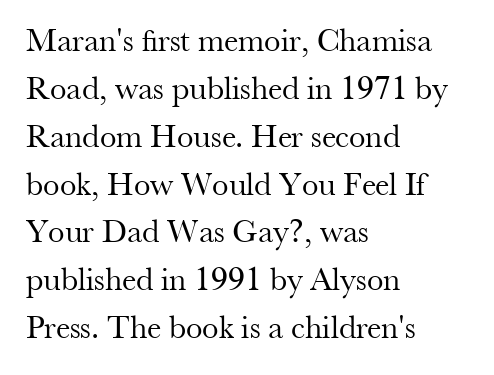
Visually the block forms a straight wall on the left and a jagged coastline on the right. I'd call this a serif setting — the letters wear small feet. This sample keeps an unexceptional amount of space between lines. Bare-footed words on every line.
